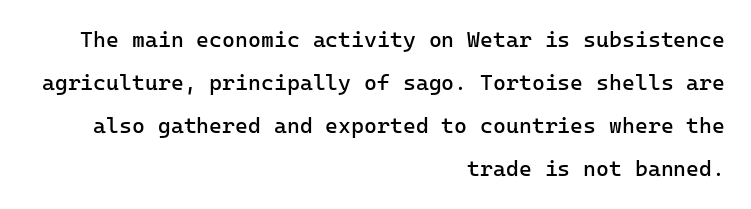
Q: Is the text bold? A: No.
Q: Is the text italic (slanted)? A: No, it is upright.
Q: Is the text underlined? A: No.
Q: How is the paragraph aligned? A: Right-aligned.
Q: Is the spacing between letters normal or unusually wide? A: Normal.
Q: Is the spacing between lines tight, normal or loose? A: Loose.
